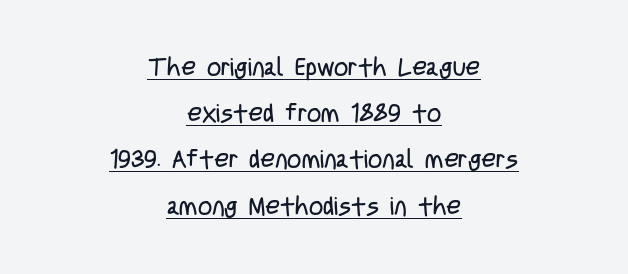
{"italic": "no", "bold": "no", "underline": "yes", "align": "center", "line_spacing_ratio": 1.85, "letter_spacing": "normal", "letter_spacing_em": 0.0, "glyph_px": 25}
